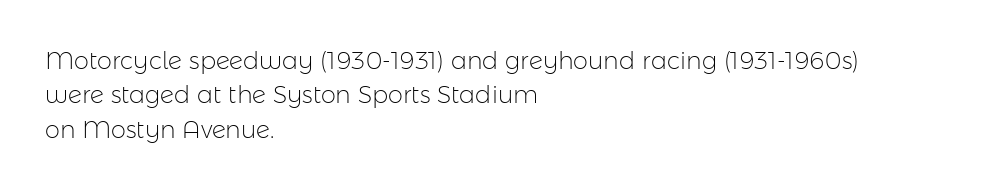
Vertical stems look standard width or narrower in stroke. Default kerning and tracking; the words read as compact shapes. These lines are set flush left with a ragged right edge. The baseline area is clear.
